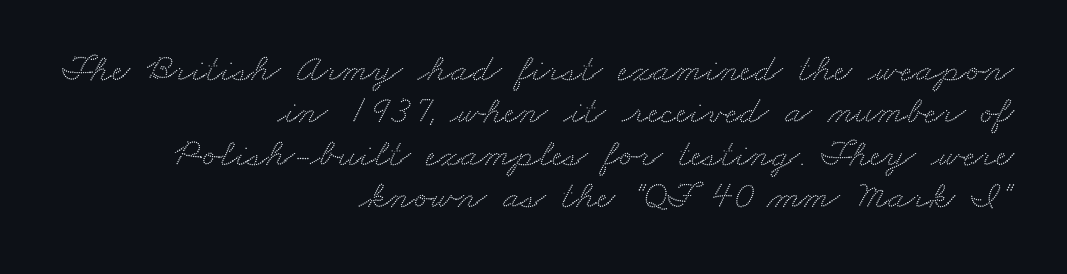
The words here are not underlined. The passage shown is typed in a proportional face where columns would drift. Nobody touched the tracking dial on this one. Typeset ragged left — the right edge is the straight one. Students, observe: this is what under-led, compact text looks like.
